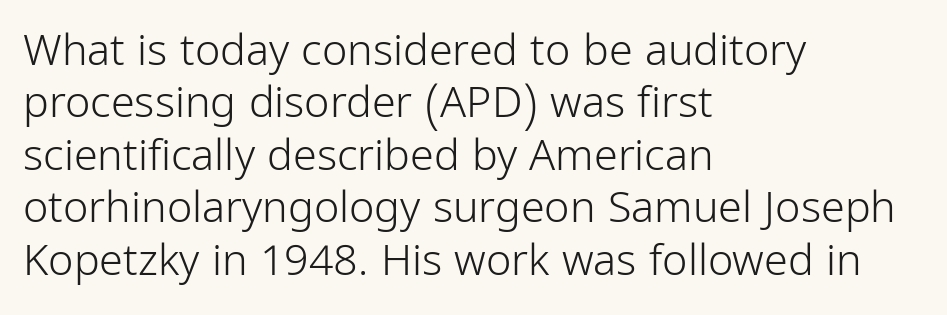
{"serif": "no", "italic": "no", "bold": "no", "weight": "light", "width": "condensed", "stroke_contrast": "low", "x_height": "medium", "monospaced": "no", "underline": "no", "align": "left", "line_spacing_ratio": 1.22, "letter_spacing": "normal", "letter_spacing_em": 0.0, "glyph_px": 43}
